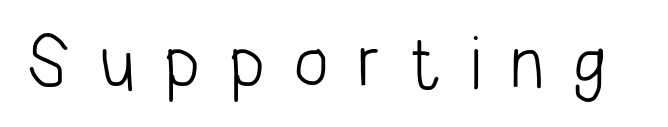
The image shows 75 px light, condensed sans-serif type, upright; set unusually wide letter spacing (+0.37 em), not underlined; low stroke contrast and a large x-height.
